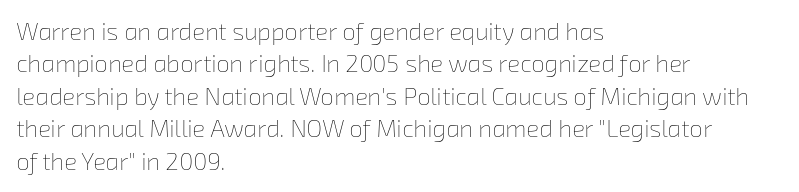
The image shows 24 px text type; set left-aligned, normal line spacing (1.35x), normal letter spacing, not underlined.
